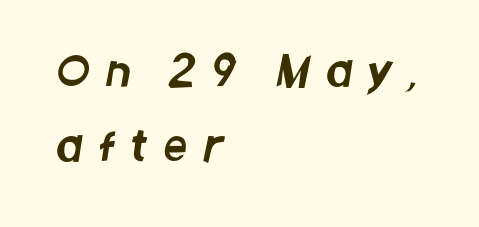
The image shows 42 px condensed sans-serif type; set left-aligned, line spacing 1.79x, unusually wide letter spacing (+0.4 em), not underlined; low stroke contrast and a large x-height.
